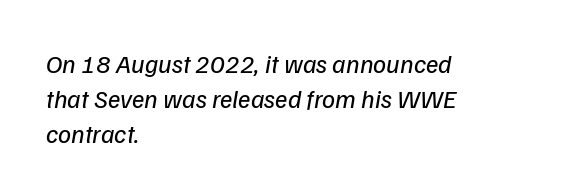
The image shows 26 px text type; set left-aligned, normal line spacing (1.34x), normal letter spacing, not underlined.
